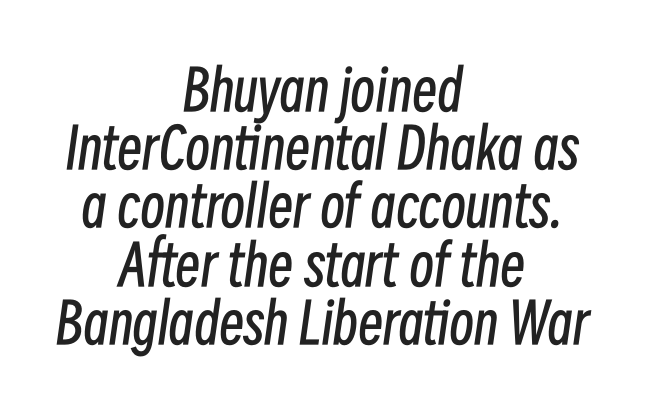
These lines keep a tight, regular rhythm from letter to letter. Rule under the text: the space is simply empty. The cut favours lightness, reaching ordinary text weight at its darkest. Is this a fixed-width face? No — the glyphs have proportional, varying widths. The axis of the letterforms is tilted away from vertical.
